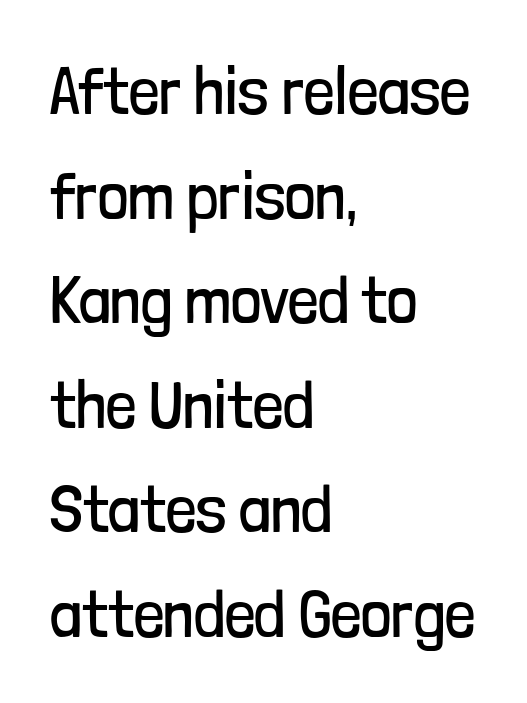
{"serif": "no", "italic": "no", "bold": "no", "weight": "regular", "width": "condensed", "stroke_contrast": "low", "x_height": "medium", "monospaced": "no", "underline": "no", "align": "left", "line_spacing": "normal", "line_spacing_ratio": 1.56, "letter_spacing": "normal", "letter_spacing_em": 0.0, "glyph_px": 67}
